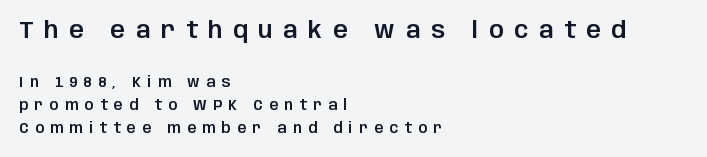
Q: Is the text italic (slanted)? A: No, it is upright.
Q: Is the text underlined? A: No.
Q: How is the paragraph aligned? A: Left-aligned.
Q: Is the spacing between letters normal or unusually wide? A: Unusually wide.
Q: Is the spacing between lines tight, normal or loose? A: Normal.
Q: Which block of text is set in a larger size, the first (top) or the second (bottom)? A: The first (top) one.
